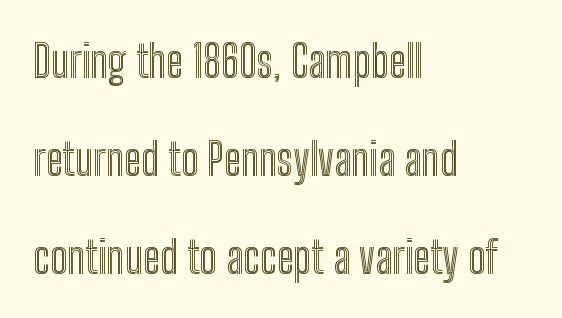
Words appear dense and cohesive because spacing is normal. Posture: straight, roman, zero tilt. Line beginnings align vertically; line endings do not. The specimen omits any rule beneath the text block's lines. Widely set lines give the paragraph a tall, airy silhouette. The rendering uses natural spacing where letterforms have individual widths.
